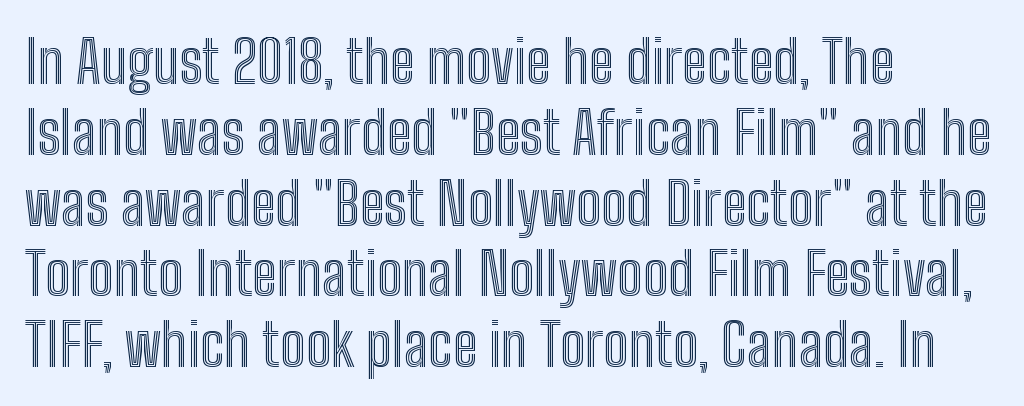
The image shows 59 px condensed type, upright; set left-aligned, line spacing 1.2x, normal letter spacing, not underlined; a medium x-height.
